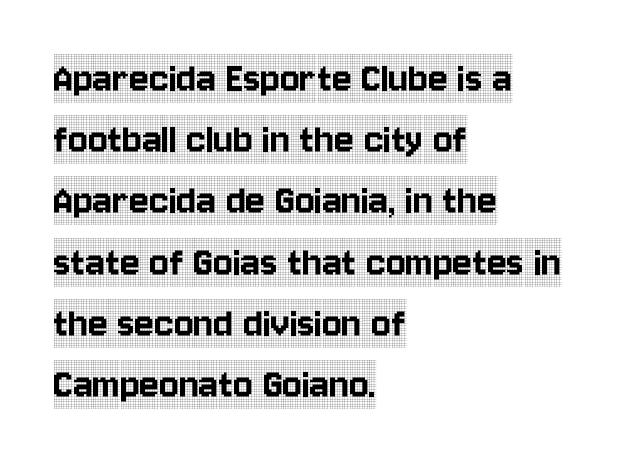
Nobody drew a line under any word here. Every row of glyphs begins at an identical x-position on the left. Whoever set this chose a conventional vertical rhythm. The letters advance in unequal steps, a hallmark of proportional type. Posture: upright roman. Old-style or modern, the face here clearly has serifs.
